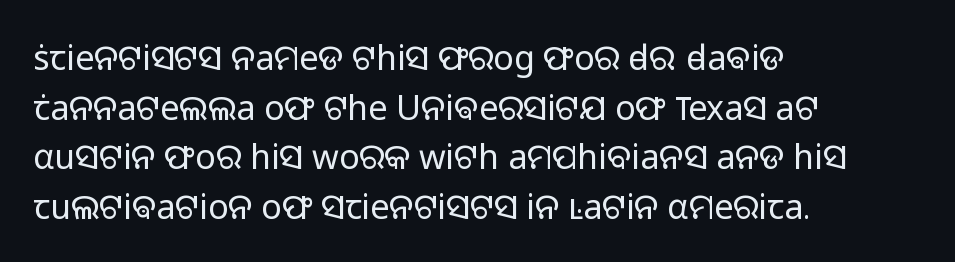
The image shows 34 px light sans-serif type, upright; set left-aligned, normal line spacing (1.46x), normal letter spacing, not underlined; low stroke contrast and a medium x-height.
